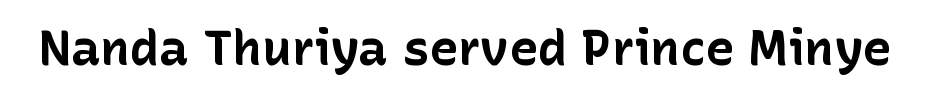
{"serif": "no", "italic": "no", "bold": "yes", "weight": "bold", "width": "normal", "stroke_contrast": "low", "x_height": "medium", "monospaced": "no", "underline": "no", "letter_spacing": "normal", "letter_spacing_em": 0.0, "glyph_px": 49}
